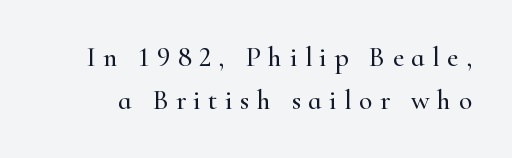
Q: Is the text italic (slanted)? A: No, it is upright.
Q: Is the typeface a serif or a sans-serif typeface? A: Serif.
Q: Is the text underlined? A: No.
Q: Is the spacing between letters normal or unusually wide? A: Unusually wide.
Q: Is the spacing between lines tight, normal or loose? A: Normal.
Q: Width (condensed, normal, or wide)? A: Normal.
Q: Stroke contrast? A: High.
Q: x-height? A: Small.
Q: Monospaced? A: No.
